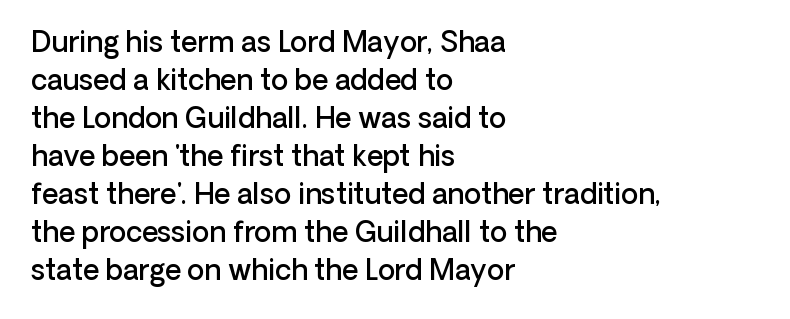
Q: Is the text bold? A: Semi-bold.
Q: Is the text italic (slanted)? A: No, it is upright.
Q: Is the typeface a serif or a sans-serif typeface? A: Sans-serif.
Q: Is the text underlined? A: No.
Q: How is the paragraph aligned? A: Left-aligned.
Q: Is the spacing between letters normal or unusually wide? A: Normal.
Q: Is the spacing between lines tight, normal or loose? A: Normal.
Q: Width (condensed, normal, or wide)? A: Normal.
Q: Stroke contrast? A: Low.
Q: x-height? A: Medium.
Q: Monospaced? A: No.
